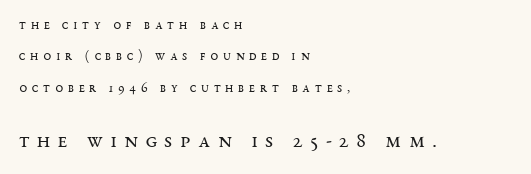
Q: Is the text bold? A: No.
Q: Is the text italic (slanted)? A: No, it is upright.
Q: Is the text underlined? A: No.
Q: How is the paragraph aligned? A: Left-aligned.
Q: Is the spacing between letters normal or unusually wide? A: Unusually wide.
Q: Is the spacing between lines tight, normal or loose? A: Loose.
Q: Which block of text is set in a larger size, the first (top) or the second (bottom)? A: The second (bottom) one.
